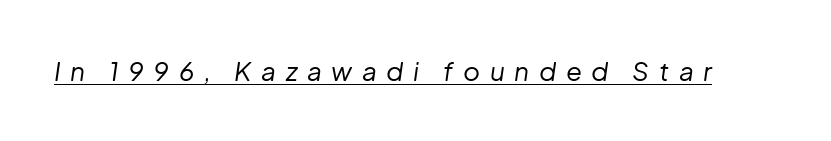
The whole block is typeset with a tilt. Characters follow at a spacing far wider than the type designer built in. The strokes carry an ordinary text weight at most. Quick note: underline on.
